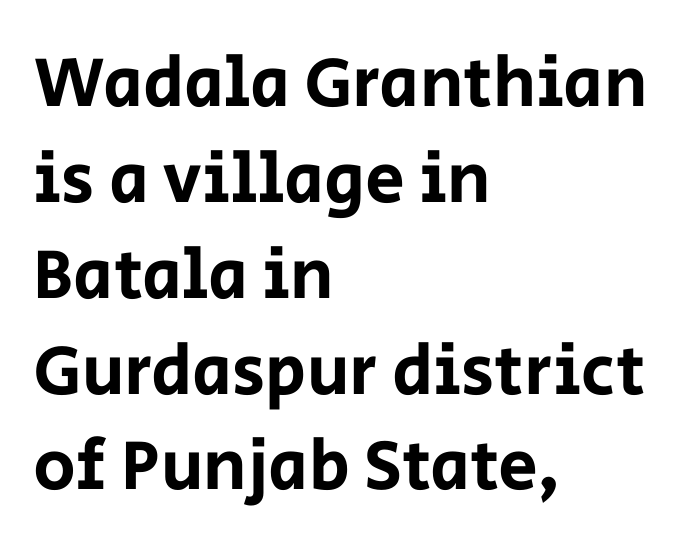
Q: Is the text italic (slanted)? A: No, it is upright.
Q: Is the typeface a serif or a sans-serif typeface? A: Sans-serif.
Q: Is the text underlined? A: No.
Q: How is the paragraph aligned? A: Left-aligned.
Q: Is the spacing between letters normal or unusually wide? A: Normal.
Q: Is the spacing between lines tight, normal or loose? A: Normal.
Q: Width (condensed, normal, or wide)? A: Normal.
Q: Stroke contrast? A: Low.
Q: x-height? A: Large.
Q: Monospaced? A: No.
